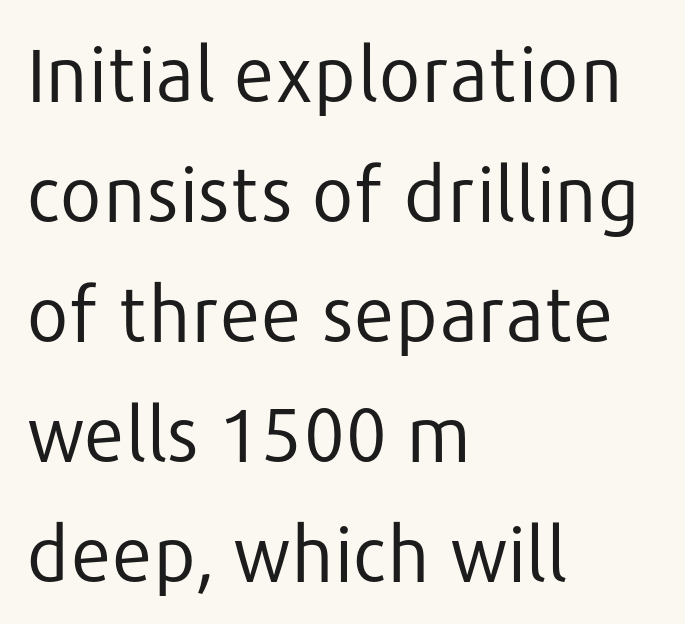
The image shows 75 px regular-weight sans-serif type, upright; set left-aligned, normal line spacing (1.6x), normal letter spacing, not underlined; low stroke contrast and a medium x-height.
